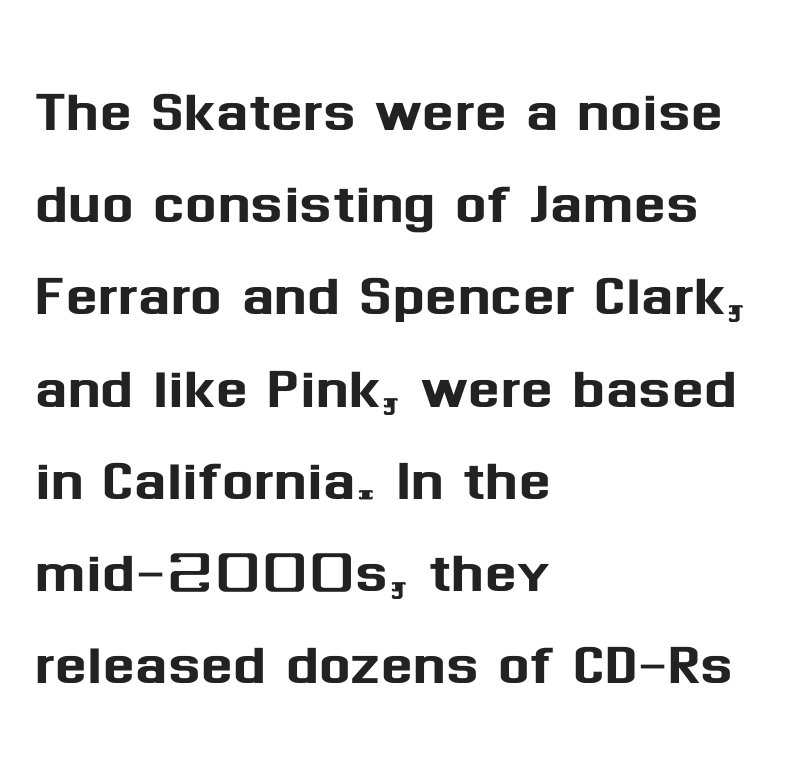
Q: Is the text italic (slanted)? A: No, it is upright.
Q: Is the typeface a serif or a sans-serif typeface? A: Sans-serif.
Q: Is the text underlined? A: No.
Q: How is the paragraph aligned? A: Left-aligned.
Q: Is the spacing between letters normal or unusually wide? A: Normal.
Q: Width (condensed, normal, or wide)? A: Normal.
Q: Stroke contrast? A: Medium.
Q: x-height? A: Medium.
Q: Monospaced? A: No.
